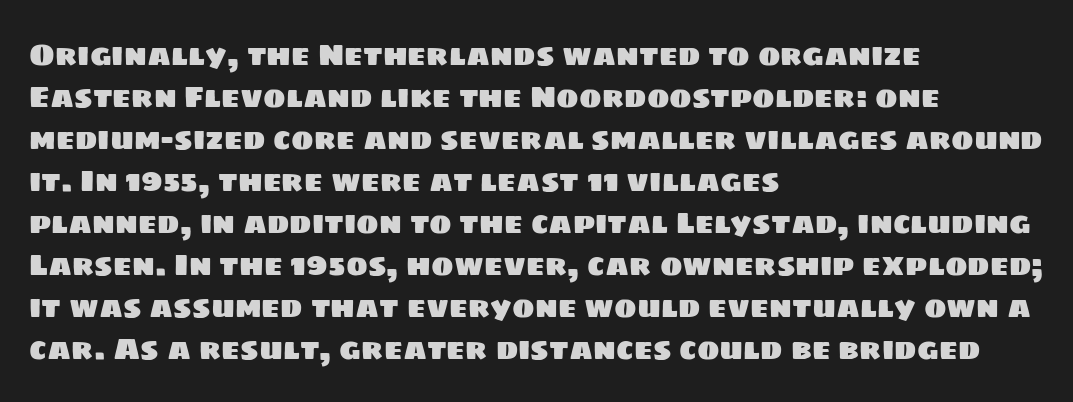
This sample has the flowing, uneven cadence of proportional lettering. Which margin do the lines hug? The left one — the right edge is uneven. Descender tails drop into unmarked territory. Is this a sans? Yes — the strokes have no serifs.
